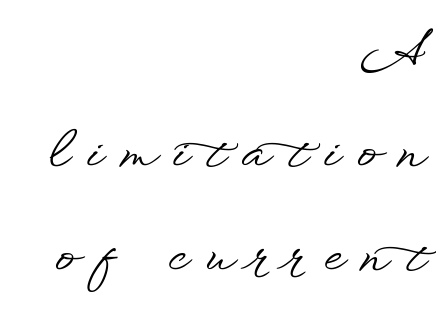
Q: Is the text italic (slanted)? A: Yes.
Q: Is the typeface a serif or a sans-serif typeface? A: Sans-serif.
Q: Is the text underlined? A: No.
Q: How is the paragraph aligned? A: Right-aligned.
Q: Is the spacing between letters normal or unusually wide? A: Unusually wide.
Q: Is the spacing between lines tight, normal or loose? A: Loose.
Q: Width (condensed, normal, or wide)? A: Wide.
Q: Stroke contrast? A: Low.
Q: x-height? A: Small.
Q: Monospaced? A: No.
